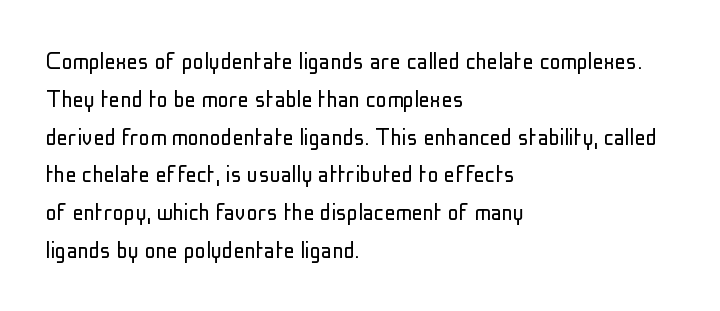
These lines are rendered in a variable-pitch font. The lettering stays uniformly vertical, giving the passage a roman look. Compared with typical paragraphs, the rows here are spaced about the same. Tracking here is standard; glyphs follow each other at the usual distance. The passage is arranged the way most books set body copy — flush left.
